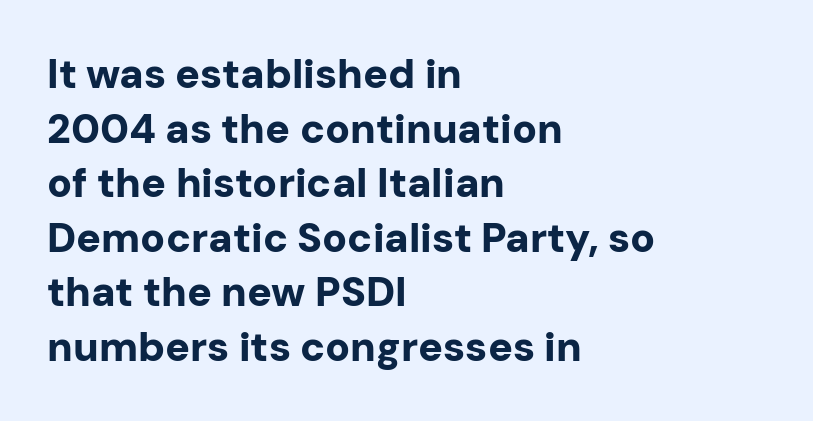
{"serif": "no", "italic": "no", "bold": "yes", "weight": "bold", "width": "normal", "stroke_contrast": "low", "x_height": "medium", "monospaced": "no", "underline": "no", "align": "left", "line_spacing": "normal", "line_spacing_ratio": 1.33, "letter_spacing": "normal", "letter_spacing_em": 0.0, "glyph_px": 41}
